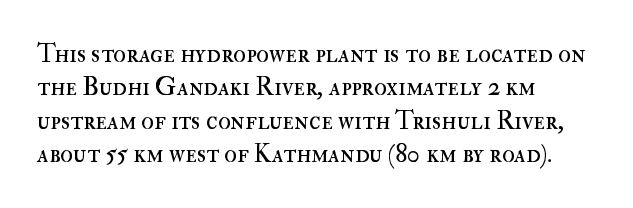
{"italic": "no", "bold": "no", "underline": "no", "align": "left", "line_spacing": "normal", "line_spacing_ratio": 1.28, "letter_spacing": "normal", "letter_spacing_em": 0.0, "glyph_px": 26}
